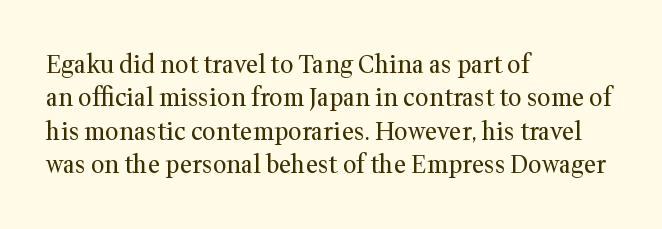
Q: Is the text bold? A: No.
Q: Is the text italic (slanted)? A: No, it is upright.
Q: Is the text underlined? A: No.
Q: How is the paragraph aligned? A: Left-aligned.
Q: Is the spacing between letters normal or unusually wide? A: Normal.
Q: Is the spacing between lines tight, normal or loose? A: Normal.
